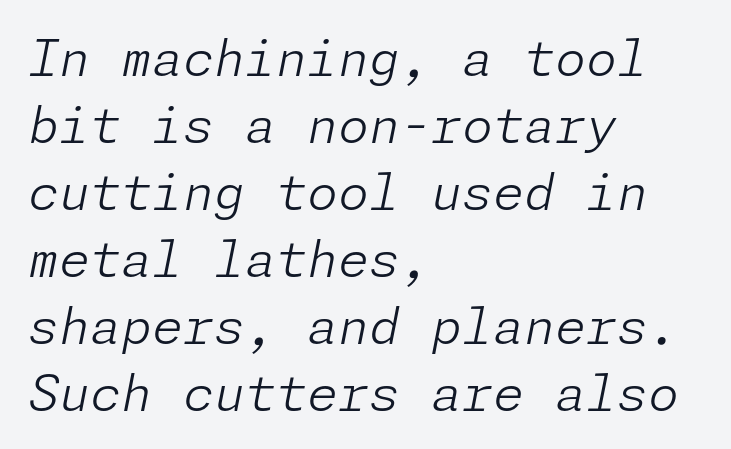
The space directly below the letters is spotless. Students, note that the glyphs here touch the page at normal intervals. Which margin do the lines hug? The left one — the right edge is uneven. Bold? No — there's no thickening of the strokes.
